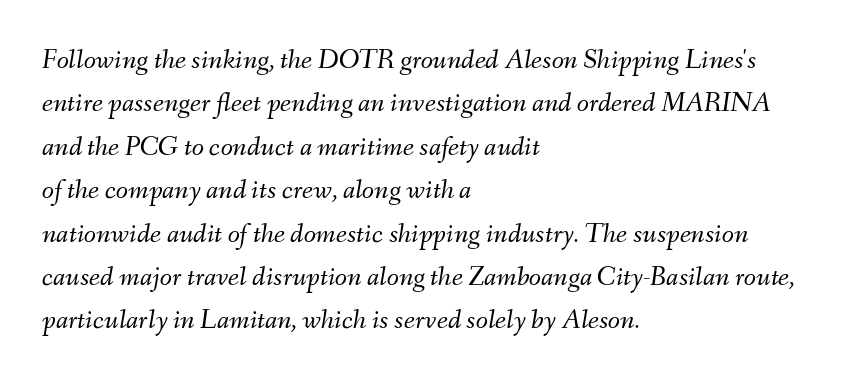
Spacing verdict: proportional, widths tailored to each character. The typesetter chose a ragged-right arrangement here. These lines were composed using italics. The letters sit at their default tracking, neither squeezed nor spread.
